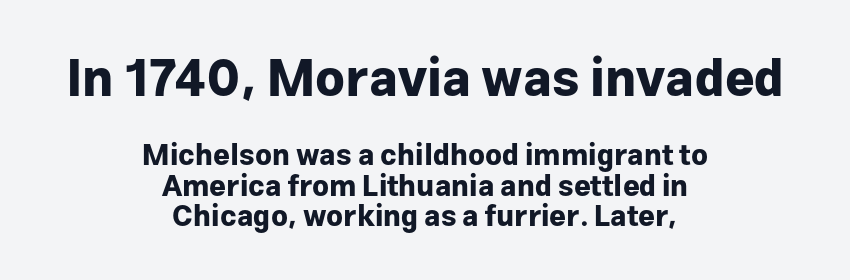
{"serif": "no", "italic": "no", "bold": "yes", "weight": "bold", "width": "normal", "stroke_contrast": "low", "x_height": "medium", "monospaced": "no", "underline": "no", "align": "center", "line_spacing": "tight", "line_spacing_ratio": 1.06, "letter_spacing": "normal", "letter_spacing_em": 0.0, "larger_block": "first", "size_ratio": 1.76, "glyph_px": 51}
